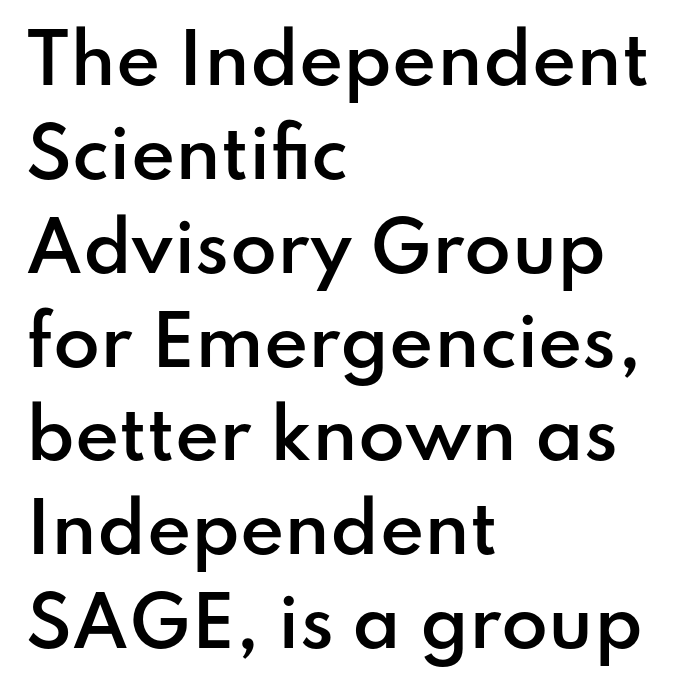
Q: Is the text bold? A: Semi-bold.
Q: Is the text italic (slanted)? A: No, it is upright.
Q: Is the typeface a serif or a sans-serif typeface? A: Sans-serif.
Q: Is the text underlined? A: No.
Q: How is the paragraph aligned? A: Left-aligned.
Q: Is the spacing between letters normal or unusually wide? A: Normal.
Q: Is the spacing between lines tight, normal or loose? A: Normal.
Q: Width (condensed, normal, or wide)? A: Normal.
Q: Stroke contrast? A: Low.
Q: x-height? A: Small.
Q: Monospaced? A: No.
